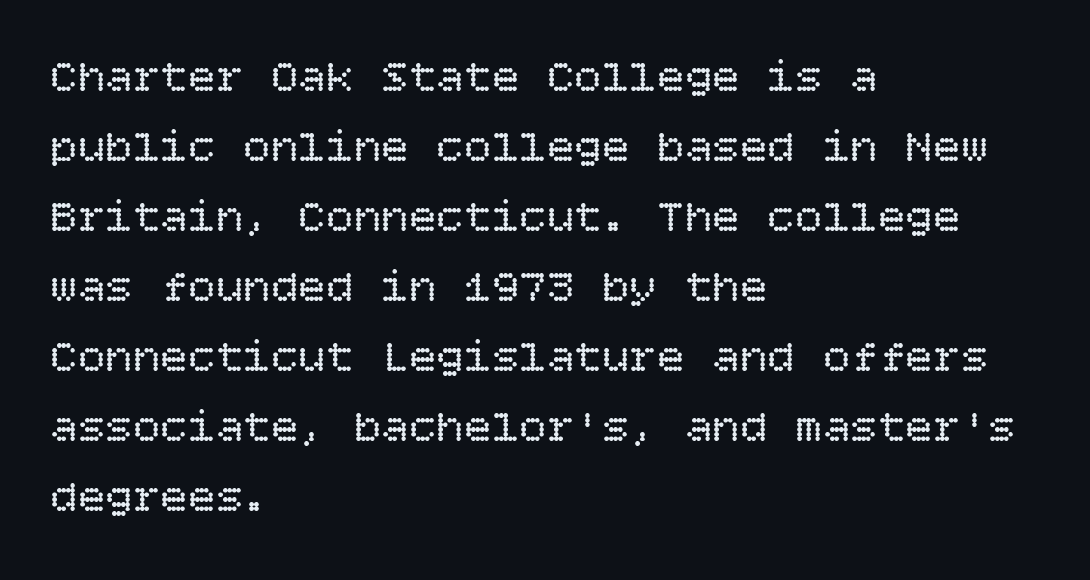
The image shows 46 px regular-weight type, upright; set left-aligned, normal line spacing (1.52x), normal letter spacing, not underlined; low stroke contrast and a large x-height.
